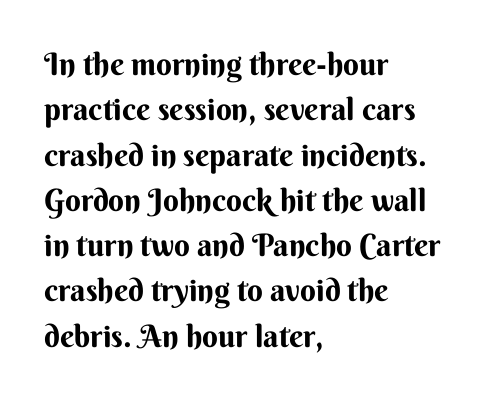
{"serif": "no", "italic": "no", "width": "normal", "stroke_contrast": "medium", "x_height": "small", "monospaced": "no", "underline": "no", "align": "left", "line_spacing": "normal", "line_spacing_ratio": 1.46, "letter_spacing": "normal", "letter_spacing_em": 0.0, "glyph_px": 31}
